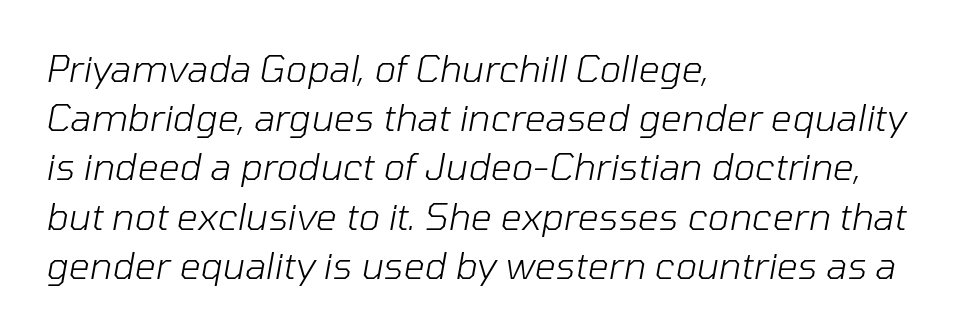
Weight: not bold — regular or lighter. The leading is moderate, giving the passage an even texture. Here the designer chose a conventional face with non-uniform glyph widths. Has an underline been added? It has not. Notice how the stems are inclined rather than vertical — that's the hallmark of italics.
